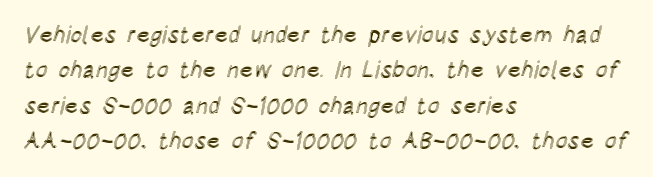
Words appear dense and cohesive because spacing is normal. The baseline area is clear. These lines sit exactly where default settings would place them. The compositor pushed each line to the left boundary.
